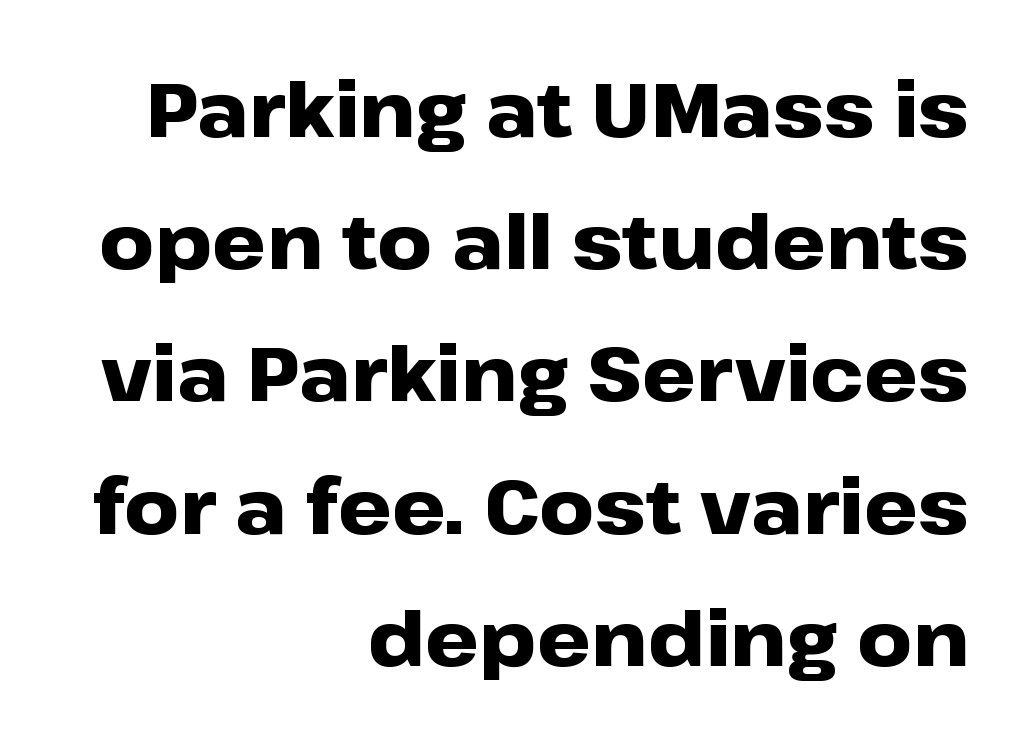
The image shows 76 px heavy, wide sans-serif type, upright; set right-aligned, line spacing 1.74x, normal letter spacing, not underlined; low stroke contrast and a medium x-height.
